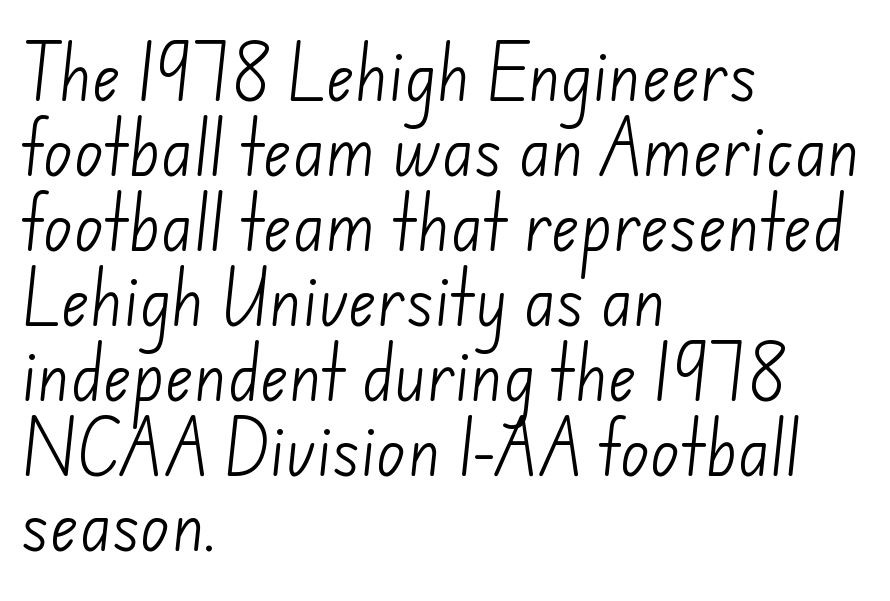
No letter is thick-stroked: the sample isn't bold. The ragged edge is on the right, which tells us the setting is flush left. Glyph-to-glyph distance matches everyday printed text. Just letters on the line, the space beneath them empty. Serifs: no, the terminals of the letterforms are clean.
